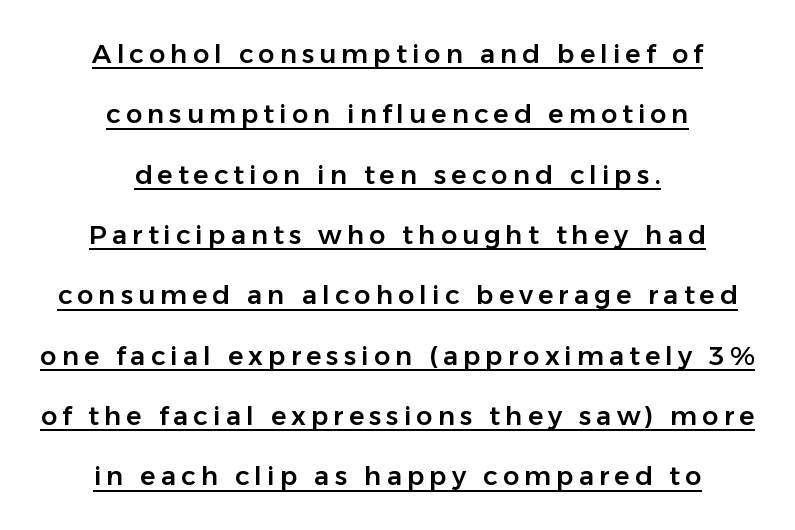
Q: Is the text italic (slanted)? A: No, it is upright.
Q: Is the text underlined? A: Yes.
Q: How is the paragraph aligned? A: Centered.
Q: Is the spacing between lines tight, normal or loose? A: Loose.
